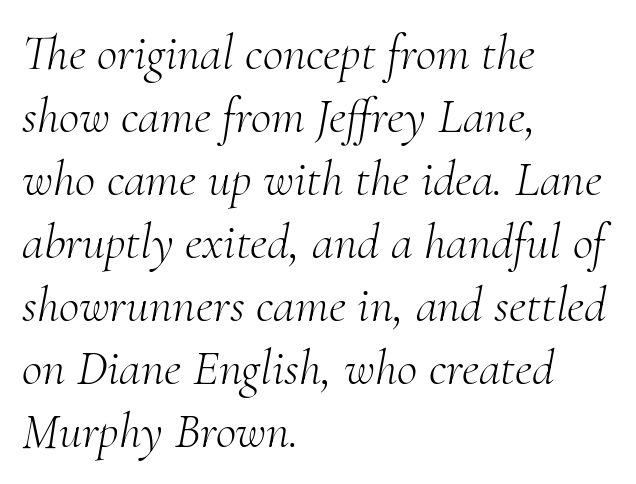
Q: Is the text bold? A: No.
Q: Is the text italic (slanted)? A: Yes, it leans right by about 10 degrees.
Q: Is the typeface a serif or a sans-serif typeface? A: Serif.
Q: Is the text underlined? A: No.
Q: How is the paragraph aligned? A: Left-aligned.
Q: Is the spacing between letters normal or unusually wide? A: Normal.
Q: Is the spacing between lines tight, normal or loose? A: Normal.
Q: Width (condensed, normal, or wide)? A: Normal.
Q: Stroke contrast? A: Medium.
Q: x-height? A: Small.
Q: Monospaced? A: No.
